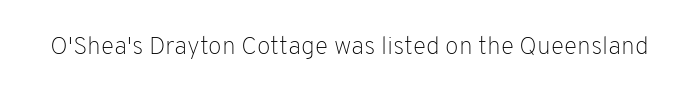
{"italic": "no", "bold": "no", "underline": "no", "letter_spacing": "normal", "letter_spacing_em": 0.0, "glyph_px": 25}
